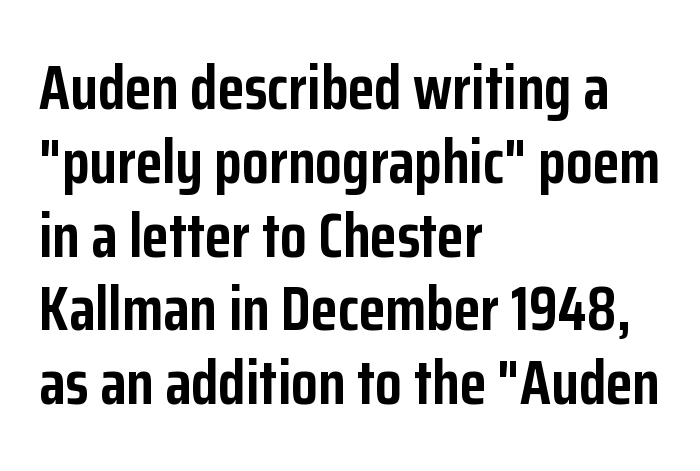
Q: Is the text bold? A: Yes.
Q: Is the text italic (slanted)? A: No, it is upright.
Q: Is the typeface a serif or a sans-serif typeface? A: Sans-serif.
Q: Is the text underlined? A: No.
Q: How is the paragraph aligned? A: Left-aligned.
Q: Is the spacing between letters normal or unusually wide? A: Normal.
Q: Width (condensed, normal, or wide)? A: Condensed.
Q: Stroke contrast? A: Low.
Q: x-height? A: Medium.
Q: Monospaced? A: No.
